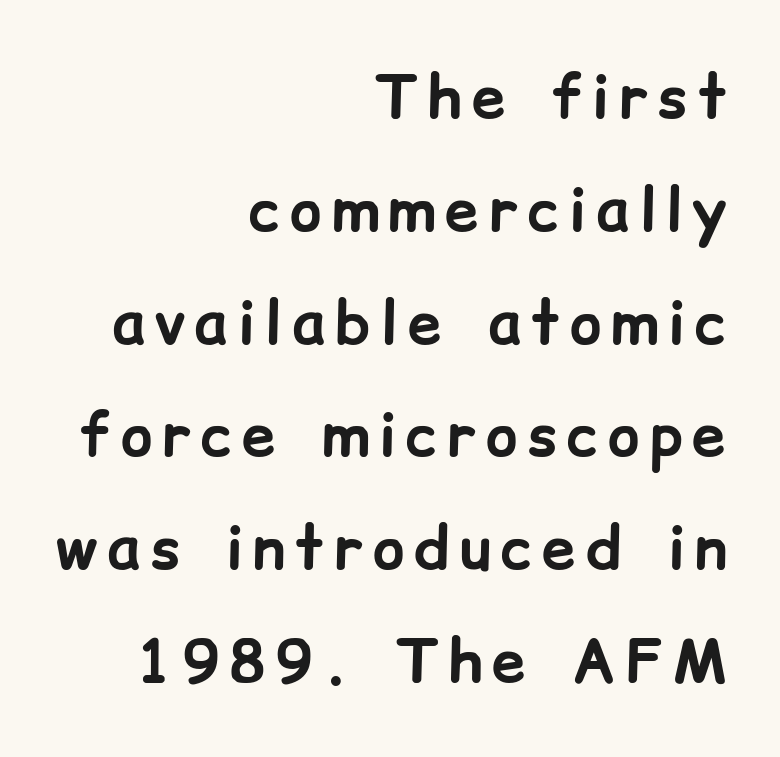
The image shows 60 px bold sans-serif type, upright; set right-aligned, line spacing 1.88x, not underlined; low stroke contrast and a medium x-height.
